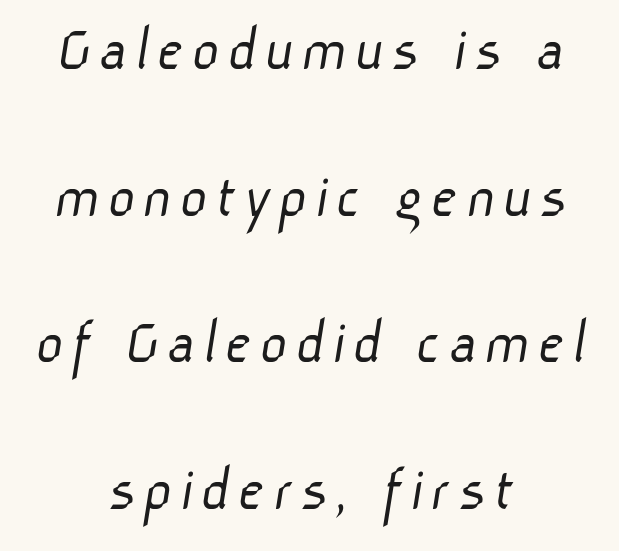
The weight tops out at a normal text grade. The font family rendered here belongs to the sans-serif group. Clear beneath every line of the passage. The rag falls on both sides of this text block equally.
